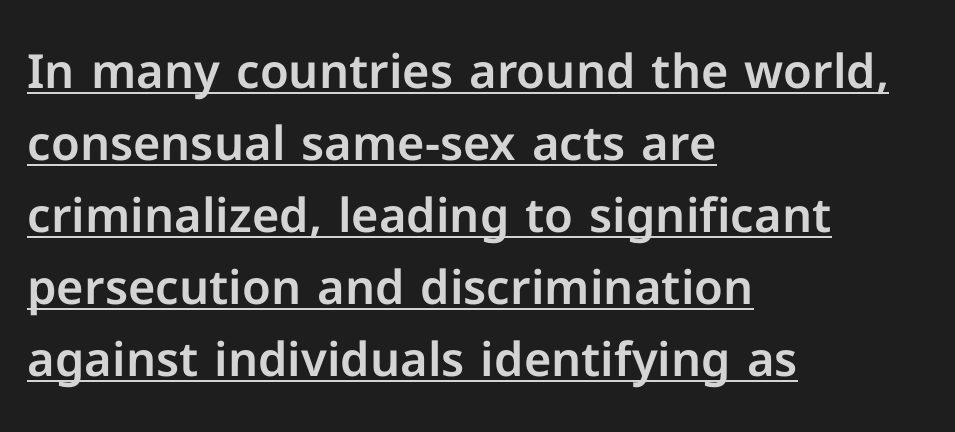
{"serif": "no", "italic": "no", "width": "normal", "stroke_contrast": "low", "x_height": "medium", "monospaced": "no", "underline": "yes", "align": "left", "line_spacing": "normal", "line_spacing_ratio": 1.53, "letter_spacing": "normal", "letter_spacing_em": 0.0, "glyph_px": 47}
